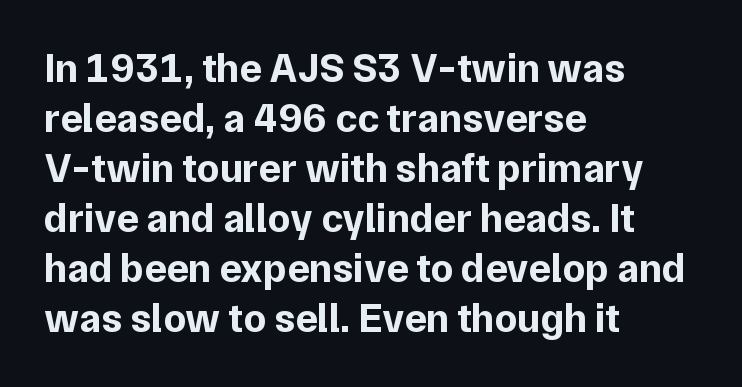
Q: Is the text bold? A: Yes.
Q: Is the text italic (slanted)? A: No, it is upright.
Q: Is the typeface a serif or a sans-serif typeface? A: Sans-serif.
Q: Is the text underlined? A: No.
Q: How is the paragraph aligned? A: Left-aligned.
Q: Is the spacing between letters normal or unusually wide? A: Normal.
Q: Width (condensed, normal, or wide)? A: Normal.
Q: Stroke contrast? A: Low.
Q: x-height? A: Medium.
Q: Monospaced? A: No.
